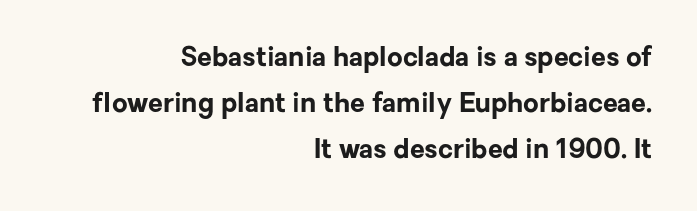
The glyphs have the mass of a bold cut. Default kerning and tracking; the words read as compact shapes. Posture: vertical. Casual observation: everything's shoved over to the right. Glance below the letters and you will spot only blank space.
